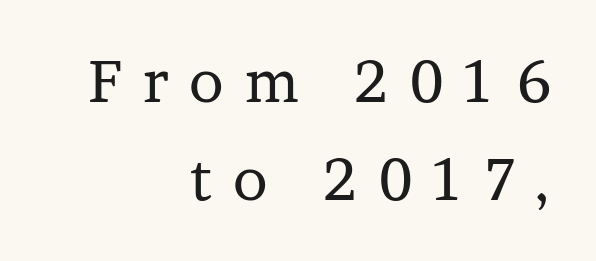
Underlining? Definitely not there. Caption: face not bold, strokes unweighted. Is the block centered? No — it sits flush against the right margin. This rendering widens character spacing well past its baseline value. A typesetter would call this proportional, since set widths differ per character. Look at the bottom of the vertical strokes: they flare into serifs here.
